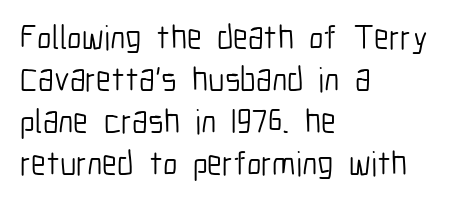
Decoration check: the copy has no underline. Heaviness? Minimal to ordinary, like unemphasized prose. Horizontal alignment here is leftward, the default for most running prose. Notice how the stems are strictly vertical — no italics here. The face used here is a sans, in the tradition of grotesques and geometrics.
